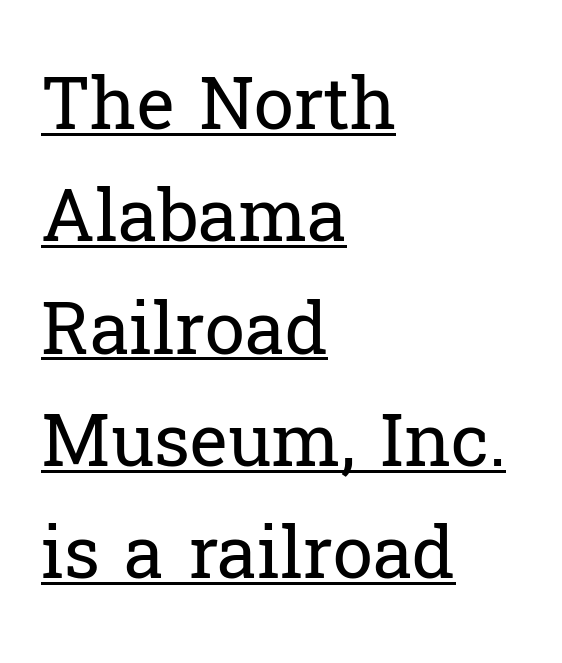
Like a heading marked for emphasis, these lines bear an underscore. The rows are spaced the way most documents space them. What stands out about the letter spacing? Nothing — it is the standard amount. Serifs: yes, visible at the terminals of the letterforms.
